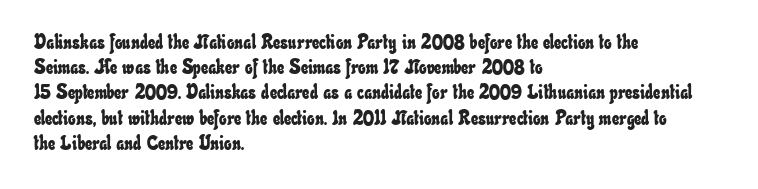
The image shows 20 px text type; set left-aligned, normal line spacing (1.26x), normal letter spacing, not underlined.
